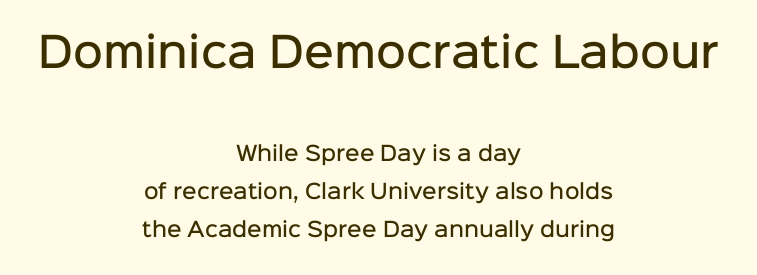
Italic: no, the glyphs are upright roman. Has an underline been added? It has not. Stroke terminals: plain, sans-serif. The letters advance in unequal steps, a hallmark of proportional type.
